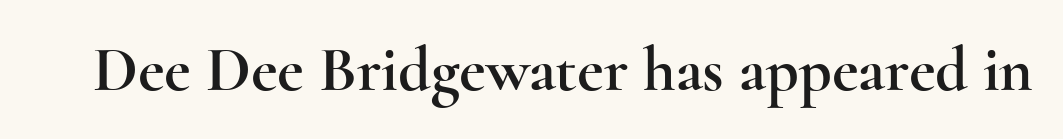
The image shows 64 px wide serif type, upright; set normal letter spacing, not underlined; a small x-height.
